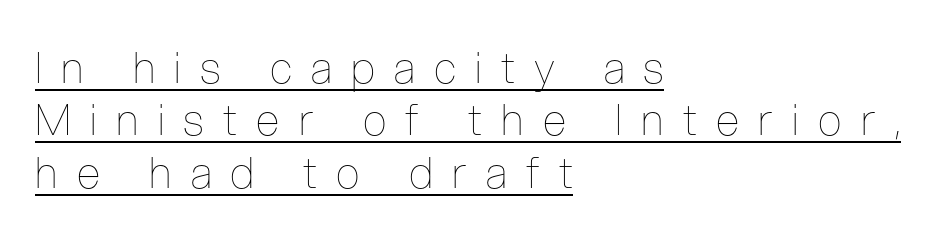
Display-style spreading of the glyphs; the letterfit is very open. The letters stand straight up with perfectly vertical stems. In designer terms, the underline attribute is active on this setting. Heaviness? Minimal to ordinary, like unemphasized prose. Is this a fixed-width face? No — the glyphs have proportional, varying widths.
